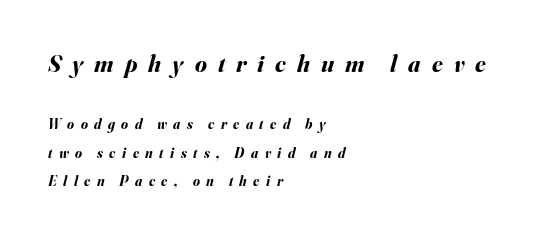
Q: Is the text bold? A: Yes.
Q: Is the text italic (slanted)? A: Yes, it leans right by about 16 degrees.
Q: Is the text underlined? A: No.
Q: How is the paragraph aligned? A: Left-aligned.
Q: Is the spacing between letters normal or unusually wide? A: Unusually wide.
Q: Is the spacing between lines tight, normal or loose? A: Loose.
Q: Which block of text is set in a larger size, the first (top) or the second (bottom)? A: The first (top) one.
